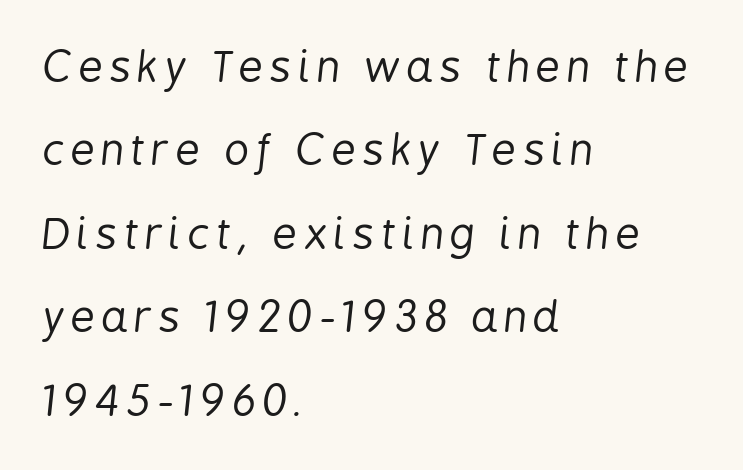
The image shows 43 px regular-weight, condensed type, italic (leaning right); set left-aligned, loose line spacing (1.94x), not underlined; low stroke contrast and a medium x-height.
